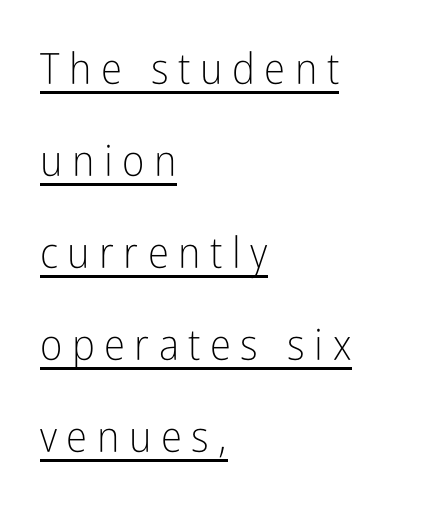
Q: Is the text bold? A: No.
Q: Is the text italic (slanted)? A: No, it is upright.
Q: Is the typeface a serif or a sans-serif typeface? A: Sans-serif.
Q: Is the text underlined? A: Yes.
Q: How is the paragraph aligned? A: Left-aligned.
Q: Is the spacing between letters normal or unusually wide? A: Unusually wide.
Q: Is the spacing between lines tight, normal or loose? A: Loose.
Q: Width (condensed, normal, or wide)? A: Condensed.
Q: Stroke contrast? A: Low.
Q: x-height? A: Medium.
Q: Monospaced? A: No.
